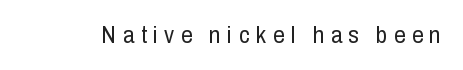
Characters follow at a spacing far wider than the type designer built in. The glyphs are unaccompanied by any horizontal stroke below them. The type sits square on the baseline with zero lean. The font is comparable to plain body text, perhaps lighter.
